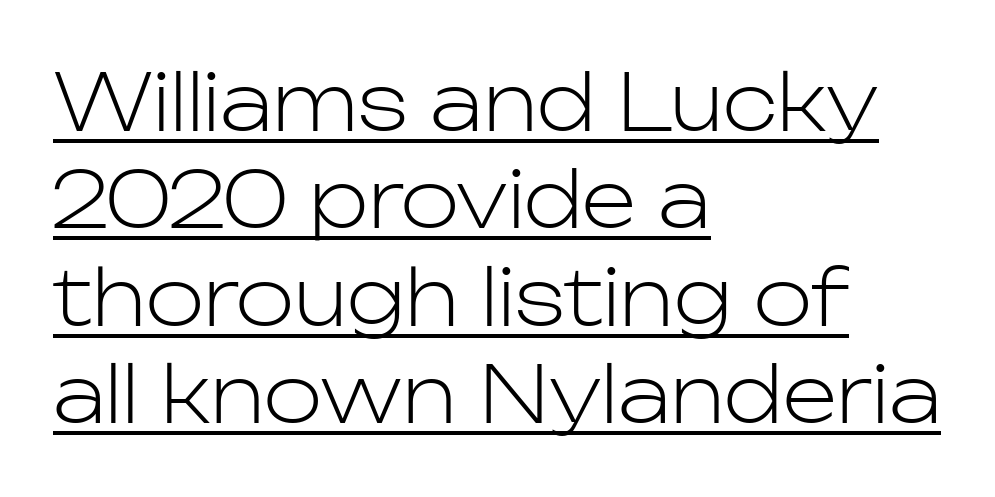
{"serif": "no", "italic": "no", "bold": "no", "weight": "light", "width": "normal", "stroke_contrast": "low", "x_height": "medium", "monospaced": "no", "underline": "yes", "align": "left", "line_spacing": "normal", "line_spacing_ratio": 1.25, "letter_spacing": "normal", "letter_spacing_em": 0.0, "glyph_px": 78}
